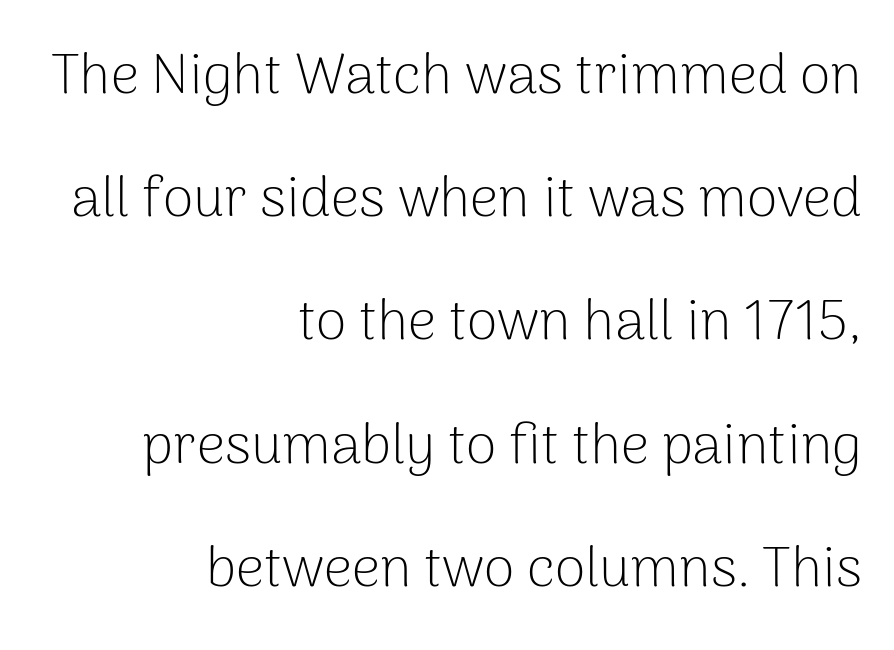
Does the type have serifs? No, each stem ends abruptly. The string is rendered with underlining switched off. Here the designer chose a conventional face with non-uniform glyph widths. This reads as an unemphasized weight, regular at the heaviest.
